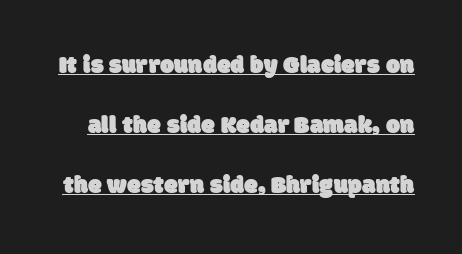
The image shows 25 px text type; set loose line spacing (2.4x), normal letter spacing, underlined.
